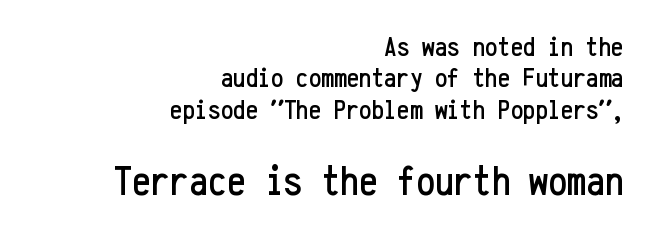
Ordinary non-slanted type is in use. The second block has been scaled up relative to the first. Tracking here is standard; glyphs follow each other at the usual distance. Serifs: no, the terminals of the letterforms are clean. What's the leading like? Squeezed, with rows nearly overlapping.
